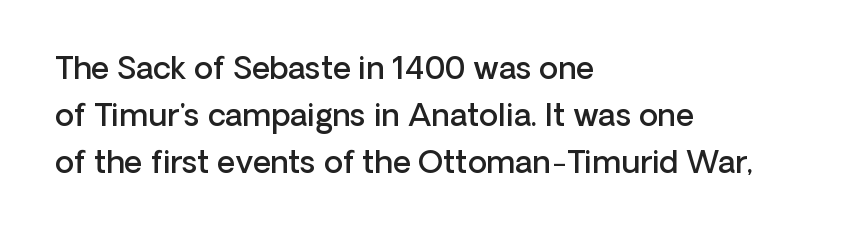
The image shows 31 px semibold sans-serif type, upright; set left-aligned, normal line spacing (1.52x), normal letter spacing, not underlined; low stroke contrast and a medium x-height.
